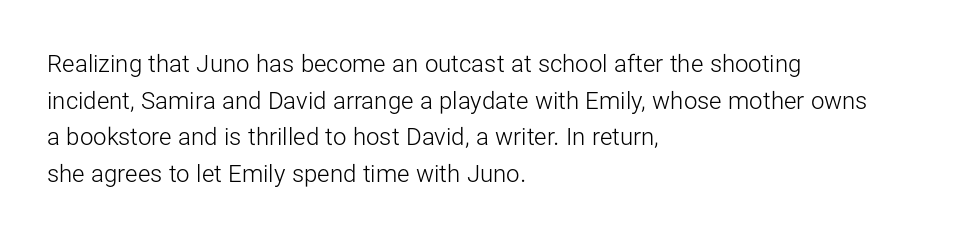
The image shows 24 px text type, upright; set left-aligned, normal line spacing (1.53x), normal letter spacing, not underlined.
